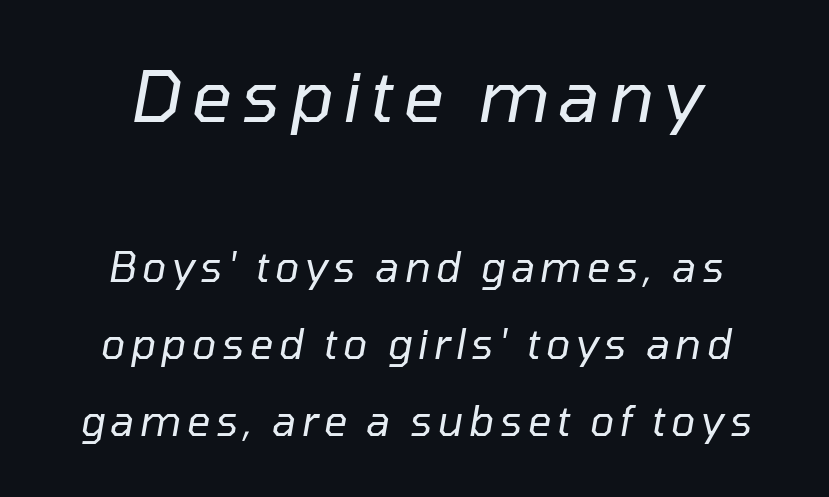
The image shows 71 px regular-weight type, italic (leaning right); set centered, line spacing 1.88x, not underlined; the first (top) block is 1.73x larger; low stroke contrast and a medium x-height.
